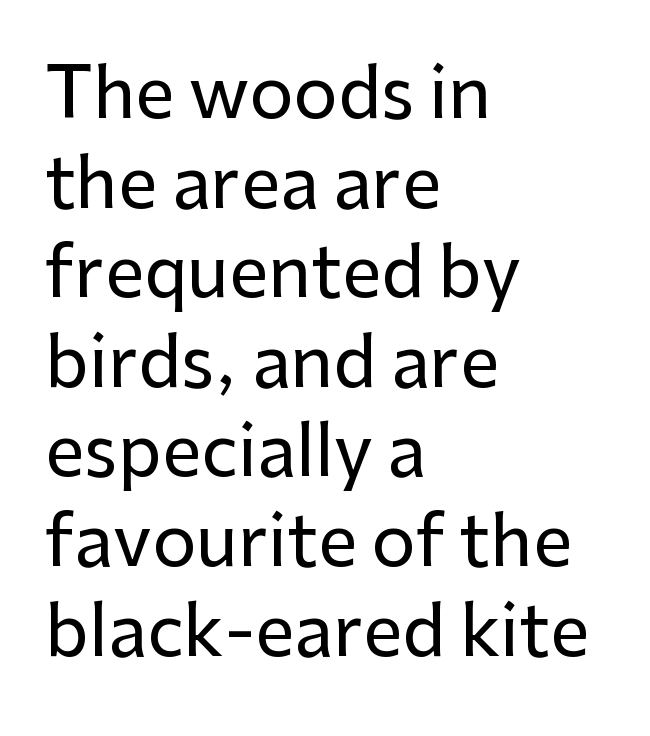
Only glyphs here, with clear space below each row. Is there any slant? The stems are plumb. In terms of letterspacing, this is plain default setting. Character widths vary here, with narrow letters taking less room than wide ones.
